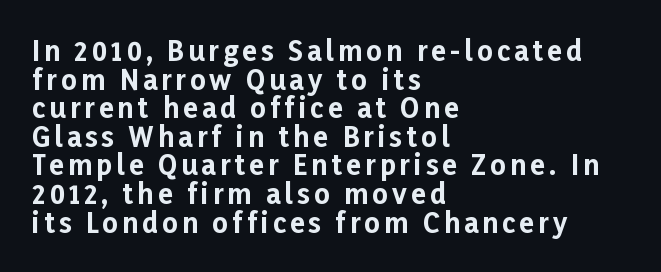
Q: Is the text bold? A: Yes.
Q: Is the text italic (slanted)? A: No, it is upright.
Q: Is the text underlined? A: No.
Q: How is the paragraph aligned? A: Left-aligned.
Q: Is the spacing between lines tight, normal or loose? A: Tight.
